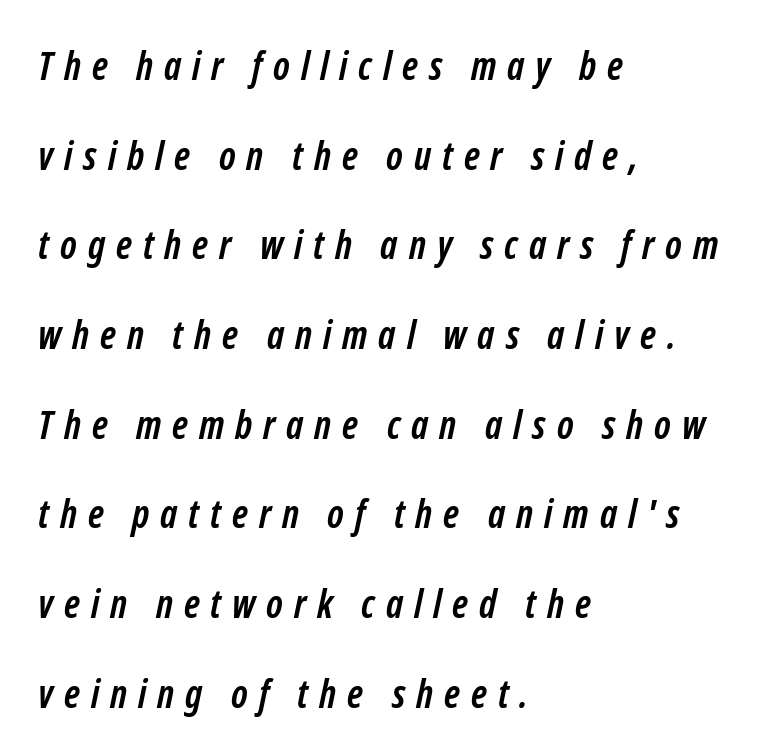
{"serif": "no", "bold": "yes", "weight": "semibold", "width": "condensed", "stroke_contrast": "low", "x_height": "medium", "monospaced": "no", "underline": "no", "align": "left", "line_spacing": "loose", "line_spacing_ratio": 2.3, "letter_spacing": "wide", "letter_spacing_em": 0.28, "glyph_px": 39}
